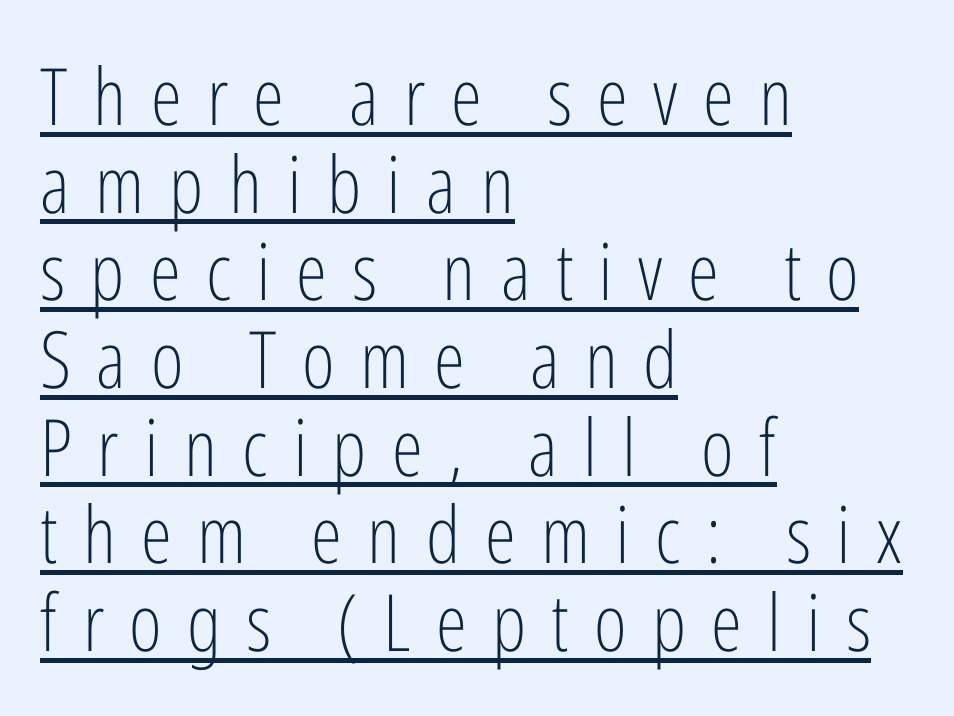
The image shows 79 px light, condensed sans-serif type, upright; set left-aligned, tight line spacing (1.11x), unusually wide letter spacing (+0.32 em), underlined; low stroke contrast and a medium x-height.
